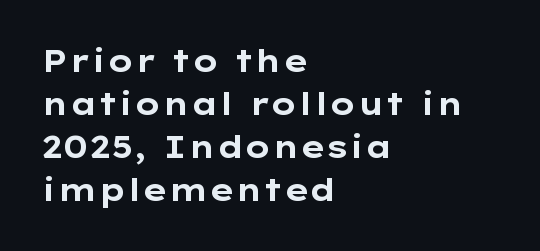
Ascenders rise straight up at ninety degrees. A typesetter would label this face a sans. Check the space under the baseline: it is left empty. Rows of type keep a routine distance in the vertical direction.
